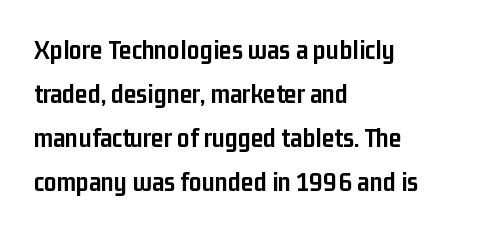
{"serif": "no", "italic": "no", "bold": "yes", "weight": "semibold", "width": "condensed", "stroke_contrast": "low", "x_height": "medium", "monospaced": "no", "underline": "no", "align": "left", "line_spacing": "normal", "line_spacing_ratio": 1.57, "letter_spacing": "normal", "letter_spacing_em": 0.0, "glyph_px": 28}
